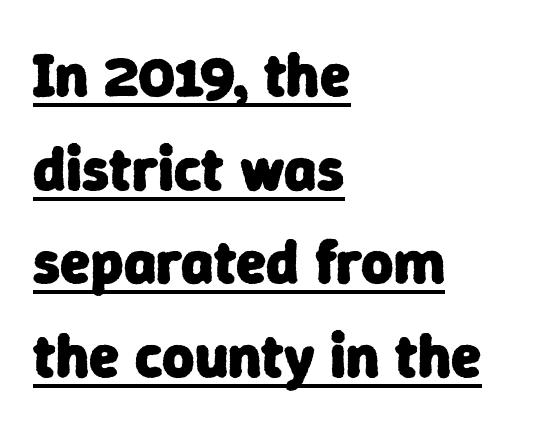
Caption: lettering with a line underneath. Looks like regular typesetting: each glyph gets only the width it needs. The letters carry no serifs — their stems end cleanly without finishing strokes. Horizontal alignment here is leftward, the default for most running prose.
